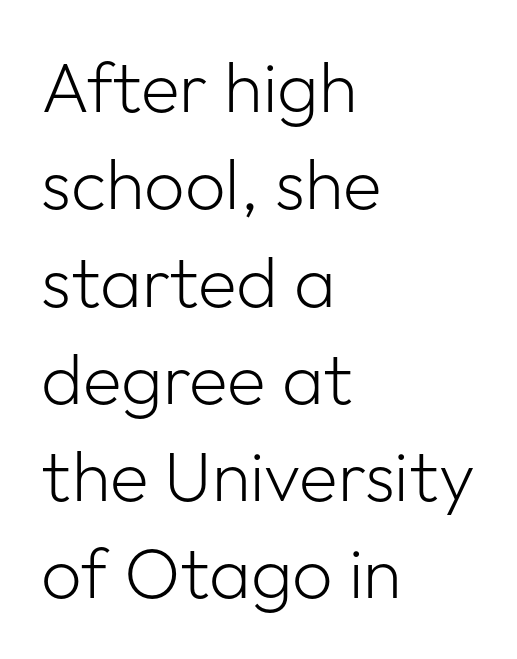
Bare-footed words on every line. The block of text has a typical density, with ordinary space between rows. This sample has the flowing, uneven cadence of proportional lettering. Nothing unusual about the tracking: characters are spaced as the font intends.
